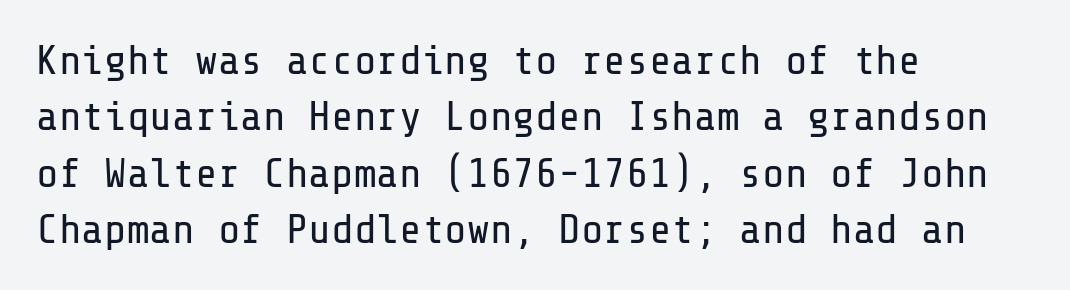
Q: Is the text bold? A: No.
Q: Is the text italic (slanted)? A: No, it is upright.
Q: Is the typeface a serif or a sans-serif typeface? A: Sans-serif.
Q: Is the text underlined? A: No.
Q: How is the paragraph aligned? A: Left-aligned.
Q: Is the spacing between letters normal or unusually wide? A: Normal.
Q: Is the spacing between lines tight, normal or loose? A: Normal.
Q: Width (condensed, normal, or wide)? A: Normal.
Q: Stroke contrast? A: Low.
Q: x-height? A: Medium.
